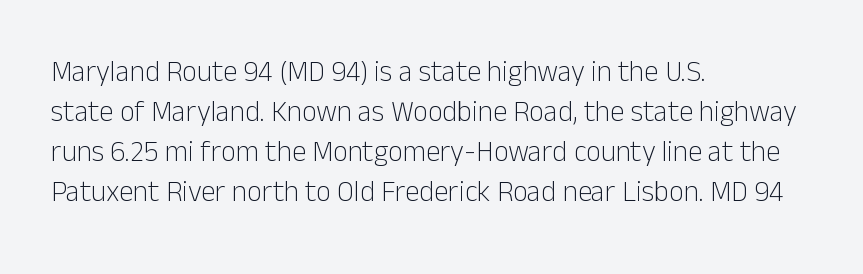
These lines stack with their left ends in a neat column. This is not heavy type; no bold has been used. Quick note: interline space is typical. The axis of the letterforms is exactly vertical. This sample has the flowing, uneven cadence of proportional lettering.
